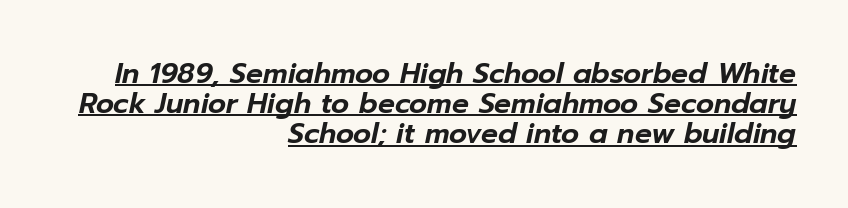
{"italic": "yes", "lean": "right", "slant_degrees": 12, "width": "normal", "stroke_contrast": "low", "x_height": "medium", "monospaced": "no", "underline": "yes", "align": "right", "line_spacing": "tight", "line_spacing_ratio": 1.08, "letter_spacing": "normal", "letter_spacing_em": 0.0, "glyph_px": 28}
